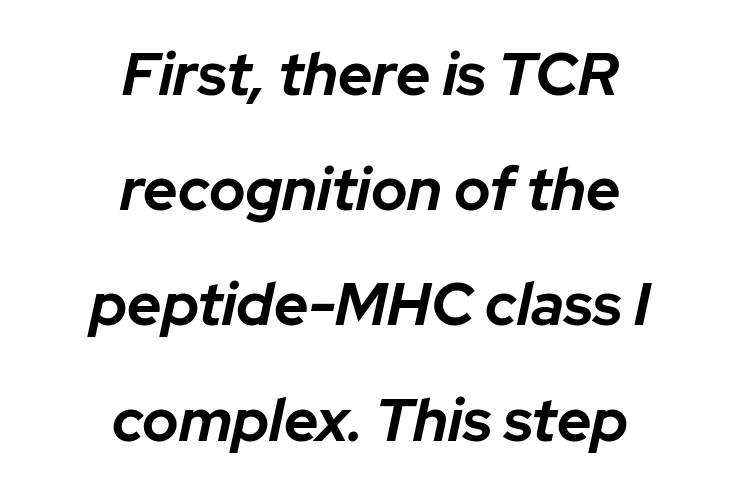
{"italic": "yes", "lean": "right", "slant_degrees": 12, "bold": "yes", "weight": "bold", "width": "normal", "stroke_contrast": "low", "x_height": "medium", "monospaced": "no", "underline": "no", "align": "center", "line_spacing": "loose", "line_spacing_ratio": 1.92, "letter_spacing": "normal", "letter_spacing_em": 0.0, "glyph_px": 60}
